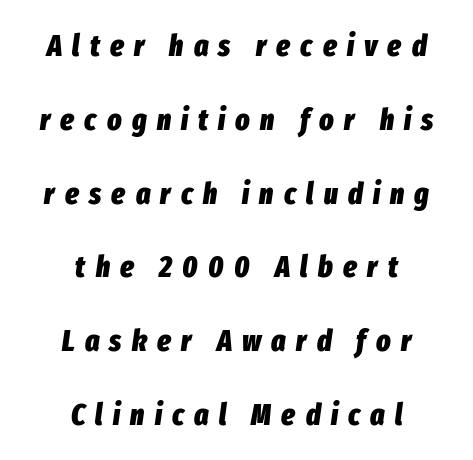
{"italic": "yes", "lean": "right", "slant_degrees": 8, "bold": "yes", "weight": "heavy", "width": "condensed", "stroke_contrast": "low", "x_height": "medium", "monospaced": "no", "underline": "no", "align": "center", "line_spacing": "loose", "line_spacing_ratio": 2.46, "letter_spacing": "wide", "letter_spacing_em": 0.34, "glyph_px": 30}
